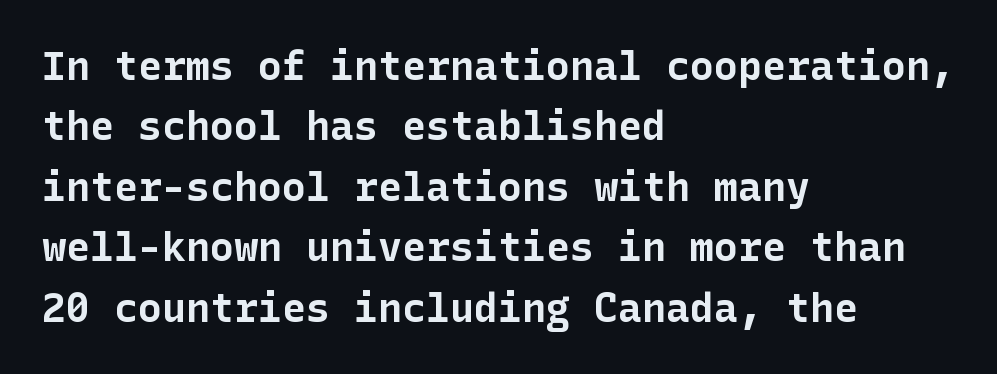
Q: Is the text bold? A: Yes.
Q: Is the text italic (slanted)? A: No, it is upright.
Q: Is the typeface a serif or a sans-serif typeface? A: Sans-serif.
Q: Is the text underlined? A: No.
Q: How is the paragraph aligned? A: Left-aligned.
Q: Is the spacing between letters normal or unusually wide? A: Normal.
Q: Is the spacing between lines tight, normal or loose? A: Normal.
Q: Width (condensed, normal, or wide)? A: Normal.
Q: Stroke contrast? A: Low.
Q: x-height? A: Medium.
